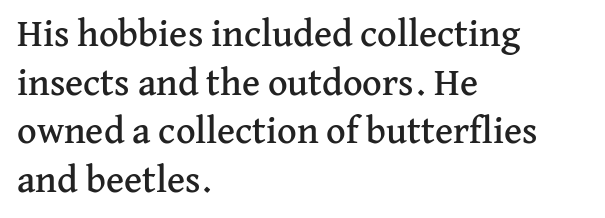
{"serif": "yes", "italic": "no", "width": "normal", "stroke_contrast": "medium", "x_height": "medium", "monospaced": "no", "underline": "no", "align": "left", "line_spacing": "normal", "line_spacing_ratio": 1.28, "letter_spacing": "normal", "letter_spacing_em": 0.0, "glyph_px": 38}
